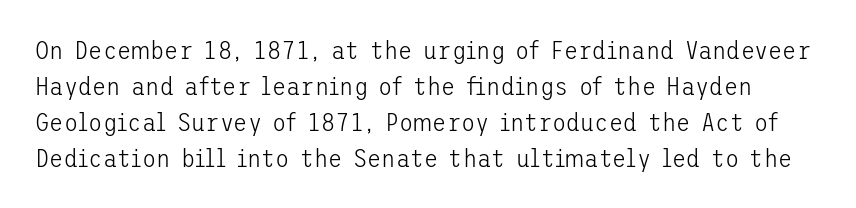
{"italic": "no", "bold": "no", "underline": "no", "line_spacing": "normal", "line_spacing_ratio": 1.38, "letter_spacing": "normal", "letter_spacing_em": 0.0, "glyph_px": 26}
